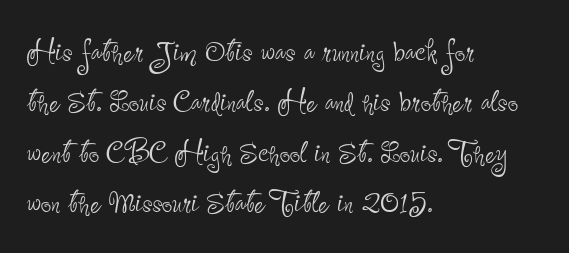
{"serif": "no", "bold": "no", "weight": "thin", "width": "condensed", "stroke_contrast": "low", "x_height": "small", "monospaced": "no", "underline": "no", "align": "left", "line_spacing": "normal", "line_spacing_ratio": 1.36, "letter_spacing": "normal", "letter_spacing_em": 0.0, "glyph_px": 37}
